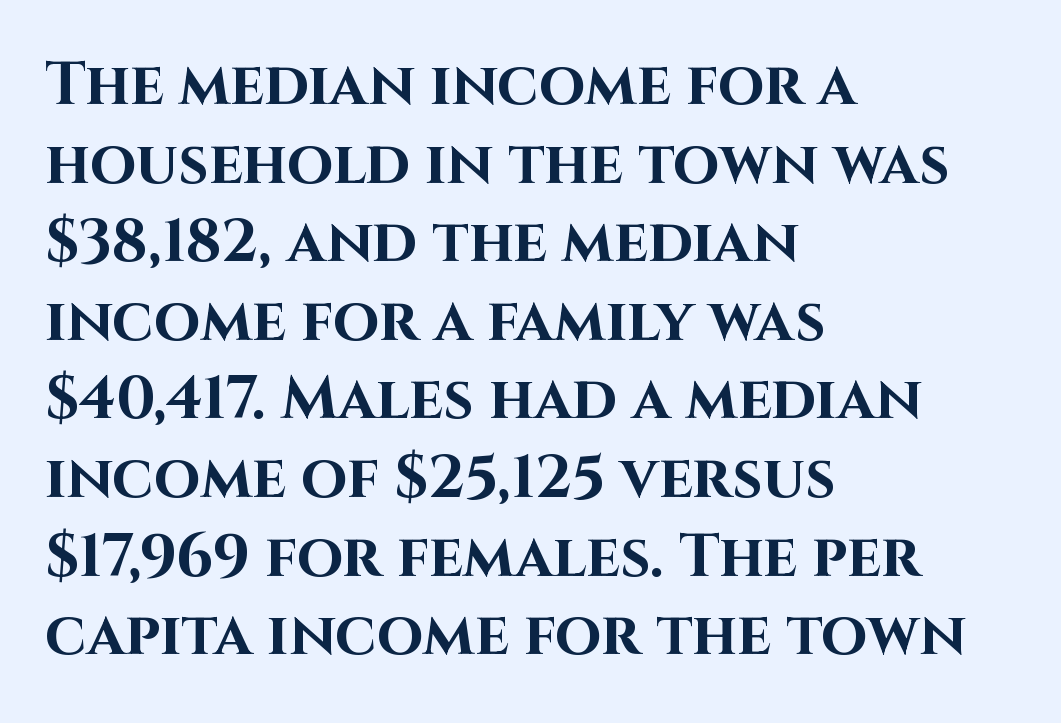
{"serif": "no", "italic": "no", "bold": "yes", "weight": "bold", "width": "normal", "stroke_contrast": "high", "x_height": "large", "monospaced": "no", "underline": "no", "align": "left", "line_spacing": "normal", "line_spacing_ratio": 1.31, "letter_spacing": "normal", "letter_spacing_em": 0.0, "glyph_px": 60}
